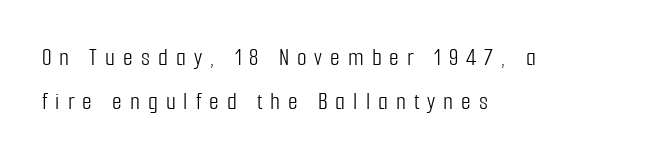
Q: Is the text bold? A: No.
Q: Is the text italic (slanted)? A: No, it is upright.
Q: Is the text underlined? A: No.
Q: How is the paragraph aligned? A: Left-aligned.
Q: Is the spacing between letters normal or unusually wide? A: Unusually wide.
